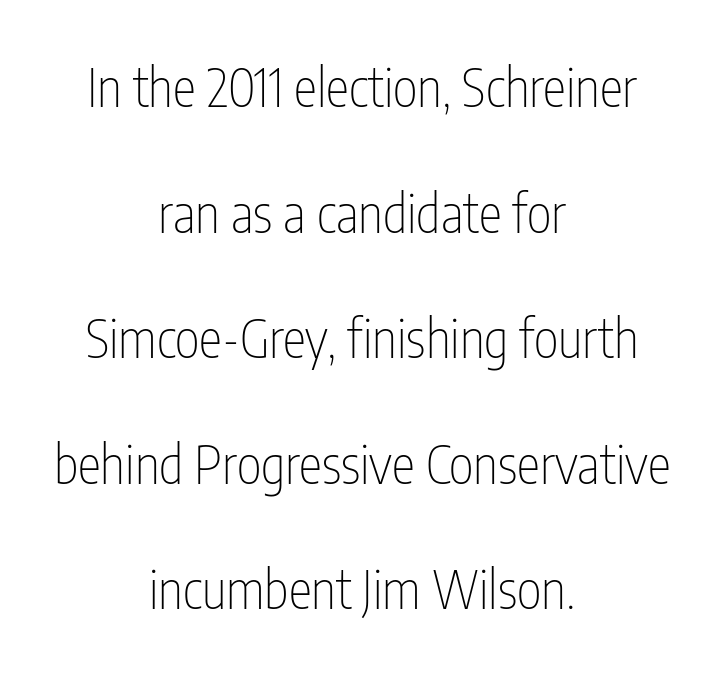
The image shows 53 px thin, condensed sans-serif type, upright; set centered, loose line spacing (2.37x), normal letter spacing, not underlined; low stroke contrast and a medium x-height.
